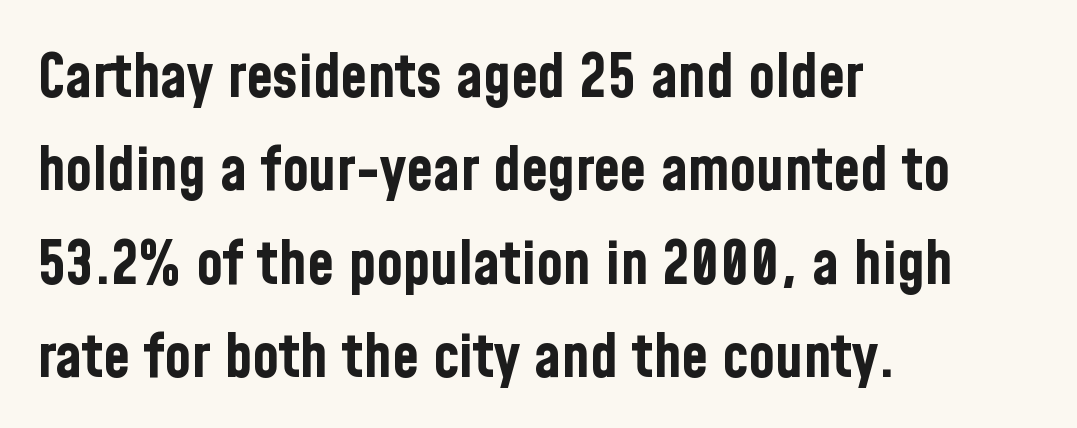
{"serif": "no", "italic": "no", "bold": "yes", "weight": "bold", "width": "condensed", "stroke_contrast": "low", "x_height": "medium", "monospaced": "no", "underline": "no", "align": "left", "line_spacing": "normal", "line_spacing_ratio": 1.53, "letter_spacing": "normal", "letter_spacing_em": 0.0, "glyph_px": 61}
